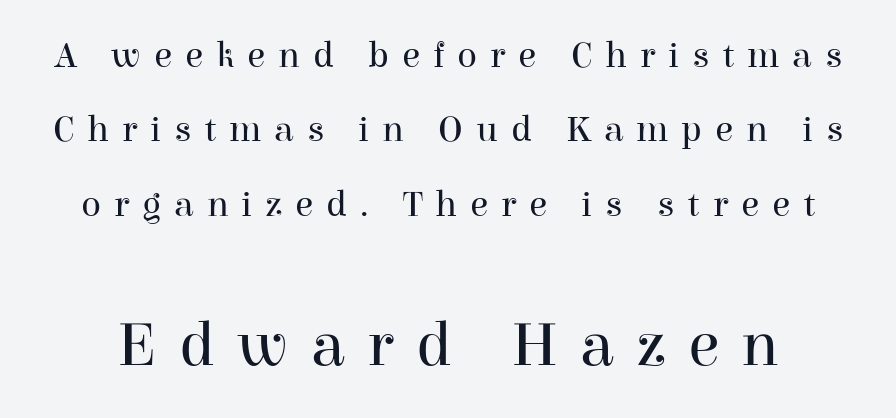
Ascenders rise straight up at ninety degrees. Letter spacing: wide. Nothing heavy about these letters — not bold at all. The space directly below the letters is spotless. This block would shrink considerably if given ordinary leading; it's expanded now. The passage shown is typed in a proportional face where columns would drift.
